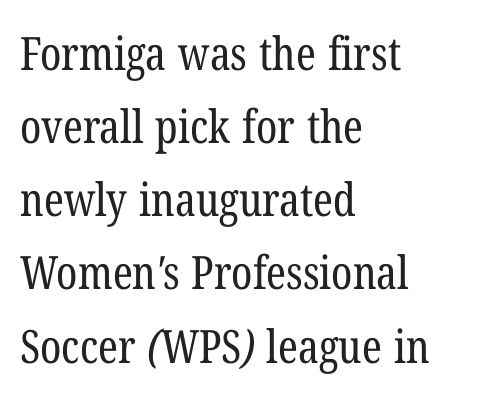
Successive baselines arrive at the customary interval. Think of a printed novel: that variable character pitch is what you see here. Bold? No — there's no thickening of the strokes. The face used here is rendered with its standard letterfit.
